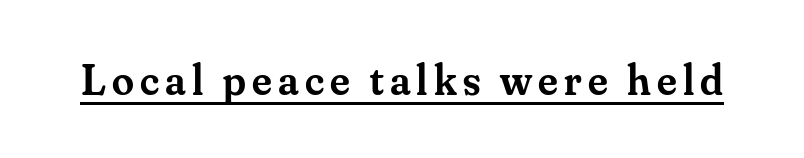
The image shows 44 px semibold serif type, upright; set underlined; medium stroke contrast and a small x-height.
